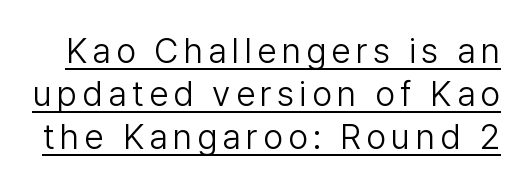
{"serif": "no", "italic": "no", "bold": "no", "weight": "light", "width": "normal", "stroke_contrast": "low", "x_height": "medium", "monospaced": "no", "underline": "yes", "line_spacing_ratio": 1.23, "glyph_px": 35}
